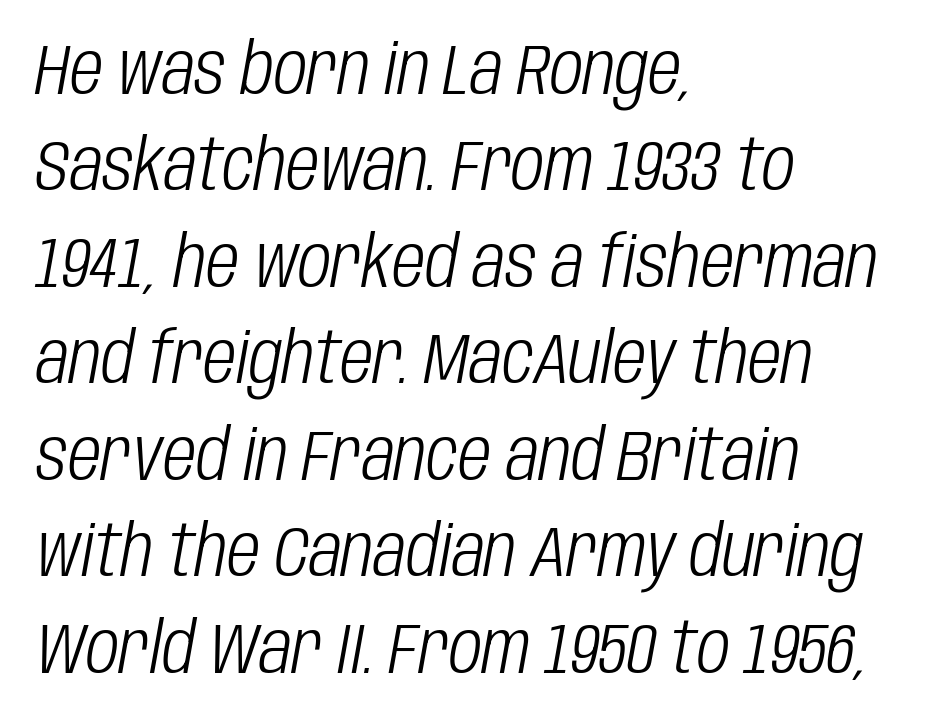
Q: Is the text bold? A: No.
Q: Is the text italic (slanted)? A: Yes, it leans right by about 10 degrees.
Q: Is the text underlined? A: No.
Q: How is the paragraph aligned? A: Left-aligned.
Q: Is the spacing between letters normal or unusually wide? A: Normal.
Q: Is the spacing between lines tight, normal or loose? A: Normal.
Q: Width (condensed, normal, or wide)? A: Condensed.
Q: Stroke contrast? A: Low.
Q: x-height? A: Large.
Q: Monospaced? A: No.
